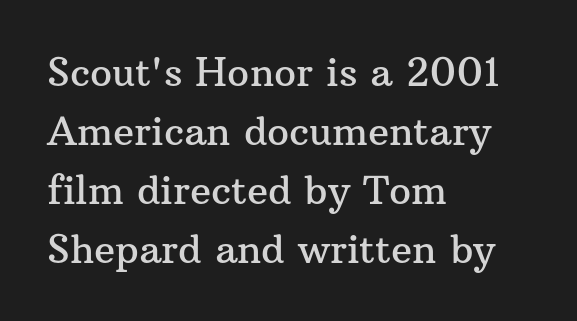
Q: Is the text italic (slanted)? A: No, it is upright.
Q: Is the typeface a serif or a sans-serif typeface? A: Serif.
Q: Is the text underlined? A: No.
Q: How is the paragraph aligned? A: Left-aligned.
Q: Is the spacing between letters normal or unusually wide? A: Normal.
Q: Is the spacing between lines tight, normal or loose? A: Normal.
Q: Width (condensed, normal, or wide)? A: Normal.
Q: Stroke contrast? A: Medium.
Q: x-height? A: Medium.
Q: Monospaced? A: No.
